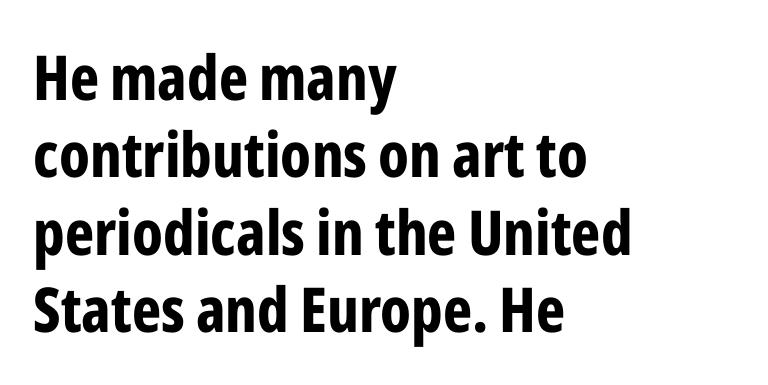
{"serif": "no", "italic": "no", "bold": "yes", "weight": "bold", "width": "condensed", "stroke_contrast": "low", "x_height": "medium", "monospaced": "no", "underline": "no", "align": "left", "line_spacing": "normal", "line_spacing_ratio": 1.25, "letter_spacing": "normal", "letter_spacing_em": 0.0, "glyph_px": 62}
